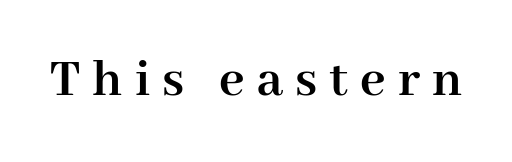
Characters remain perfectly vertical along every line. A typesetter would call this proportional, since set widths differ per character. Stroke terminals: seriffed. Display-style spreading of the glyphs; the letterfit is very open. Words float on clear page, feet unadorned.
